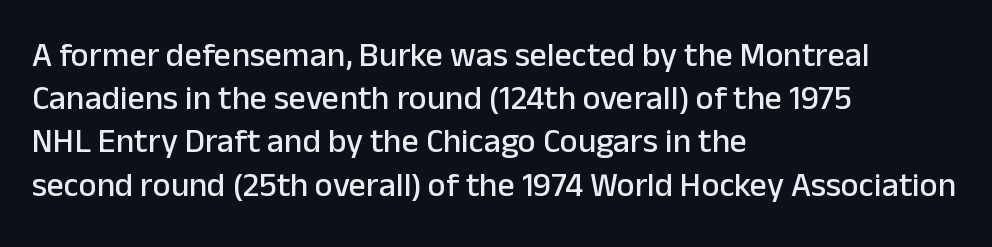
Leading: standard. A typesetter would call this proportional, since set widths differ per character. Just letters on the line, the space beneath them empty. In terms of letterspacing, this is plain default setting. Style check: upright. Are there feet on the stems? There aren't — it's a sans.
